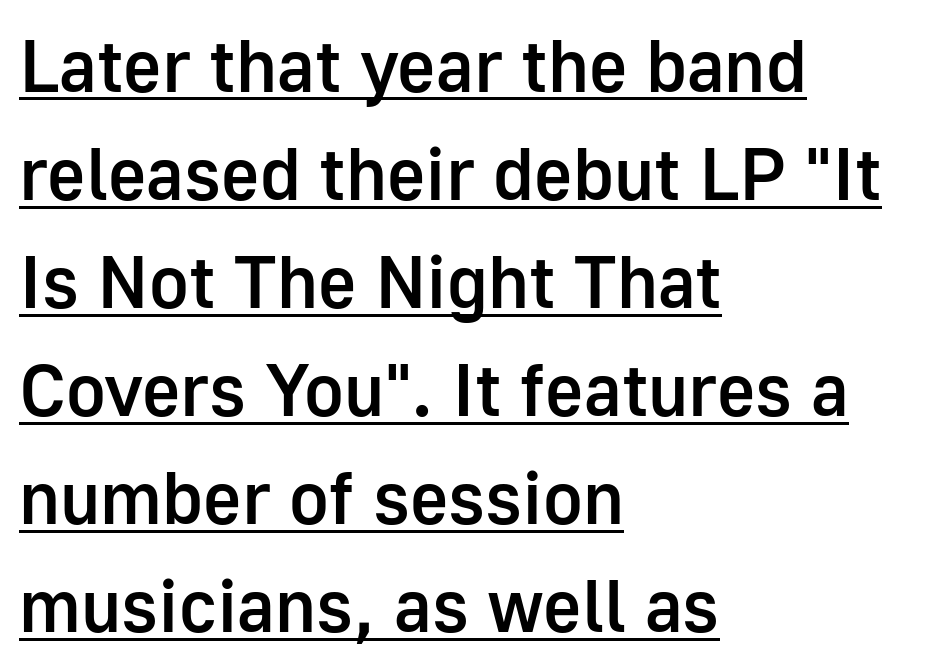
{"serif": "no", "italic": "no", "bold": "semi", "weight": "semibold", "width": "normal", "stroke_contrast": "low", "x_height": "medium", "monospaced": "no", "underline": "yes", "align": "left", "line_spacing": "normal", "line_spacing_ratio": 1.46, "letter_spacing": "normal", "letter_spacing_em": 0.0, "glyph_px": 74}
